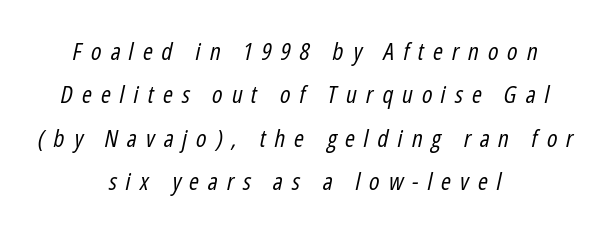
Q: Is the text bold? A: No.
Q: Is the text italic (slanted)? A: Yes, it leans right by about 12 degrees.
Q: Is the text underlined? A: No.
Q: How is the paragraph aligned? A: Centered.
Q: Is the spacing between letters normal or unusually wide? A: Unusually wide.
